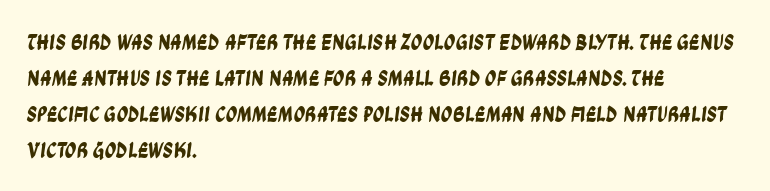
The lines sit at an ordinary, default distance from one another. The space beneath each line is pristine and unruled. These lines are set flush left with a ragged right edge. Does extra space separate the letters? No, they use regular spacing.
